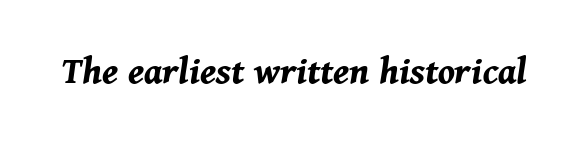
The image shows 40 px bold type, italic (leaning right); set normal letter spacing, not underlined; medium stroke contrast and a medium x-height.
